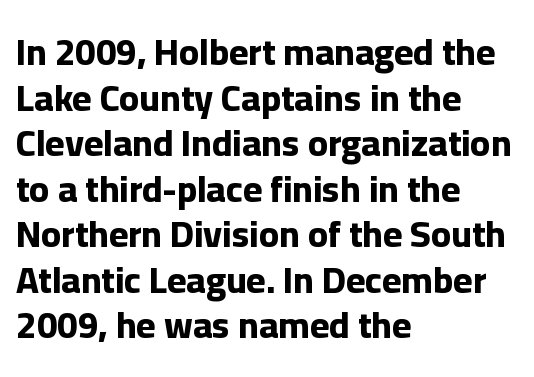
The image shows 37 px bold sans-serif type, upright; set left-aligned, line spacing 1.23x, normal letter spacing, not underlined; low stroke contrast and a medium x-height.
